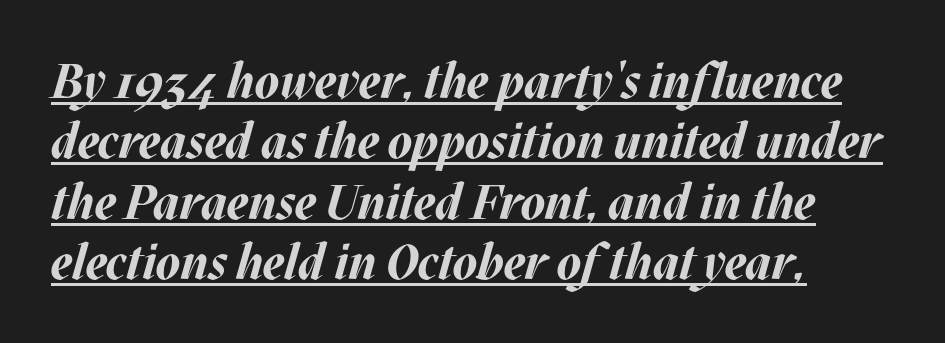
Q: Is the text bold? A: Yes.
Q: Is the text italic (slanted)? A: Yes, it leans right by about 17 degrees.
Q: Is the text underlined? A: Yes.
Q: How is the paragraph aligned? A: Left-aligned.
Q: Is the spacing between letters normal or unusually wide? A: Normal.
Q: Width (condensed, normal, or wide)? A: Normal.
Q: Stroke contrast? A: Medium.
Q: x-height? A: Large.
Q: Monospaced? A: No.
